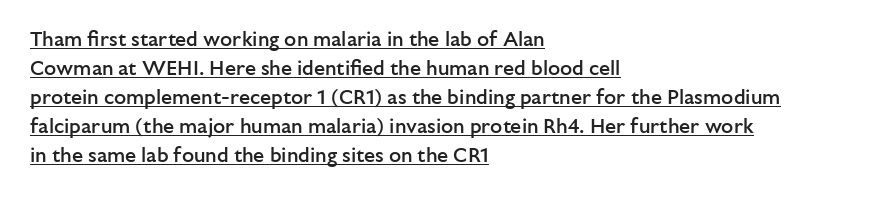
Check the space under the baseline: a stroke is drawn there. The lines sit at an ordinary, default distance from one another. The paragraph shown leans on its left margin. This is the in-between weight designers call semibold or demi. The type is set solid horizontally, with unmodified tracking.
